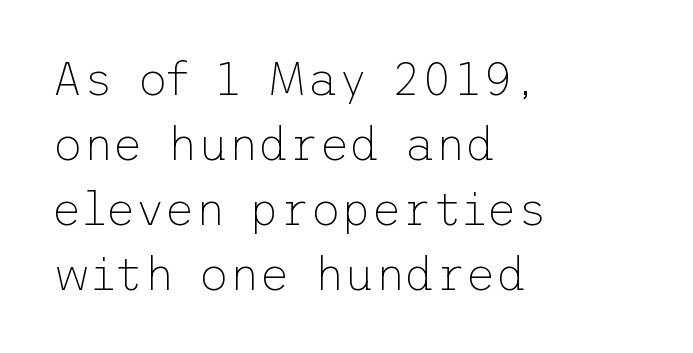
Q: Is the text bold? A: No.
Q: Is the text italic (slanted)? A: No, it is upright.
Q: Is the typeface a serif or a sans-serif typeface? A: Sans-serif.
Q: Is the text underlined? A: No.
Q: How is the paragraph aligned? A: Left-aligned.
Q: Is the spacing between letters normal or unusually wide? A: Normal.
Q: Is the spacing between lines tight, normal or loose? A: Normal.
Q: Width (condensed, normal, or wide)? A: Normal.
Q: Stroke contrast? A: Low.
Q: x-height? A: Medium.
